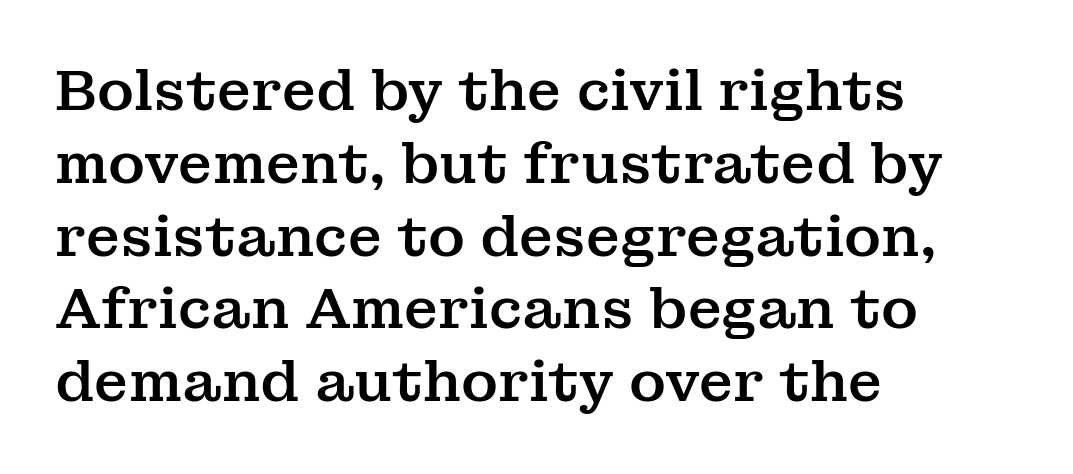
Q: Is the text italic (slanted)? A: No, it is upright.
Q: Is the typeface a serif or a sans-serif typeface? A: Serif.
Q: Is the text underlined? A: No.
Q: How is the paragraph aligned? A: Left-aligned.
Q: Is the spacing between letters normal or unusually wide? A: Normal.
Q: Is the spacing between lines tight, normal or loose? A: Normal.
Q: Width (condensed, normal, or wide)? A: Normal.
Q: Stroke contrast? A: Medium.
Q: x-height? A: Medium.
Q: Monospaced? A: No.
